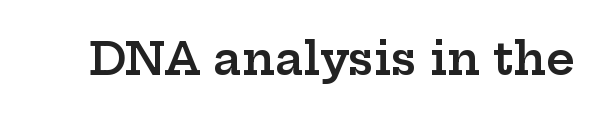
The image shows 45 px semibold, wide serif type, upright; set normal letter spacing, not underlined; low stroke contrast and a medium x-height.
